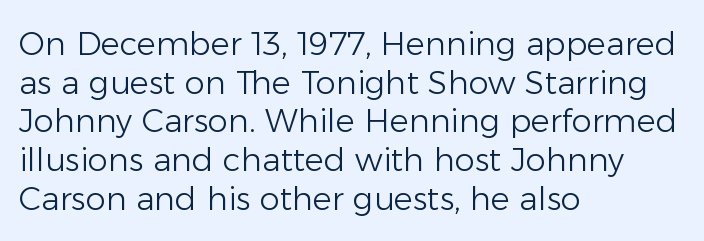
Each letter keeps its own natural width here, so spacing adapts to shape. Nobody touched the tracking dial on this one. Quick note: underline off. The lines in this sample share a left origin and differ only in where they stop. Posture: vertical. Note: no serifs on the glyphs.
